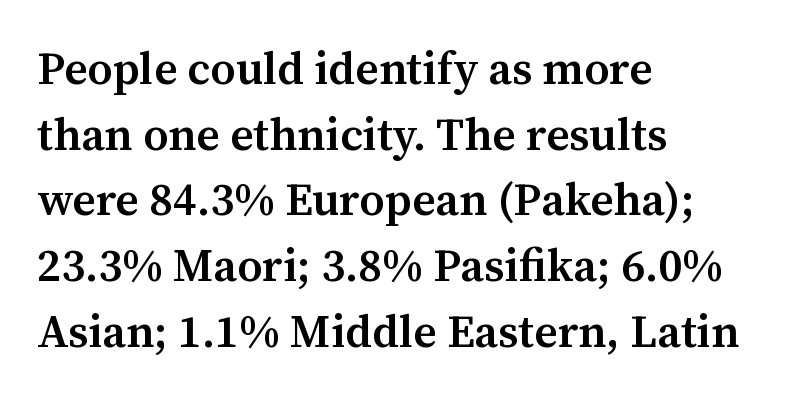
Q: Is the text bold? A: Semi-bold.
Q: Is the text italic (slanted)? A: No, it is upright.
Q: Is the typeface a serif or a sans-serif typeface? A: Serif.
Q: Is the text underlined? A: No.
Q: How is the paragraph aligned? A: Left-aligned.
Q: Is the spacing between letters normal or unusually wide? A: Normal.
Q: Is the spacing between lines tight, normal or loose? A: Normal.
Q: Width (condensed, normal, or wide)? A: Normal.
Q: Stroke contrast? A: Medium.
Q: x-height? A: Medium.
Q: Monospaced? A: No.
